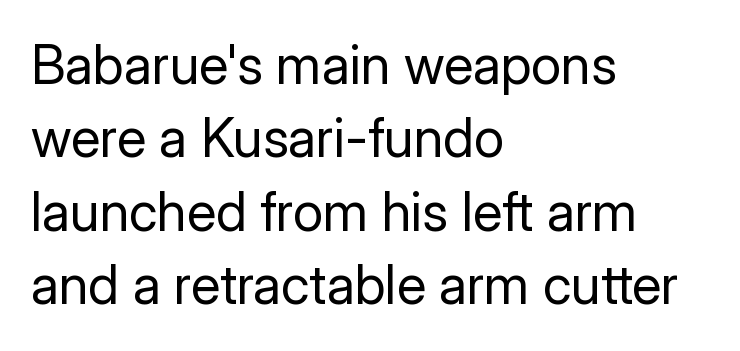
The image shows 54 px regular-weight sans-serif type, upright; set left-aligned, normal line spacing (1.36x), normal letter spacing, not underlined; low stroke contrast and a medium x-height.
